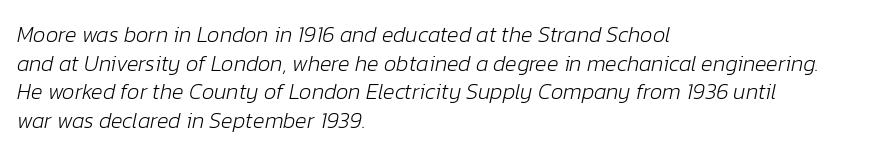
The image shows 22 px text type, italic (leaning right); set left-aligned, normal line spacing (1.3x), normal letter spacing, not underlined.
